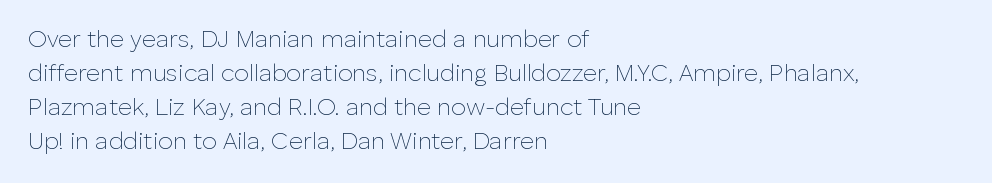
The image shows 24 px text type, upright; set left-aligned, normal line spacing (1.41x), normal letter spacing, not underlined.
